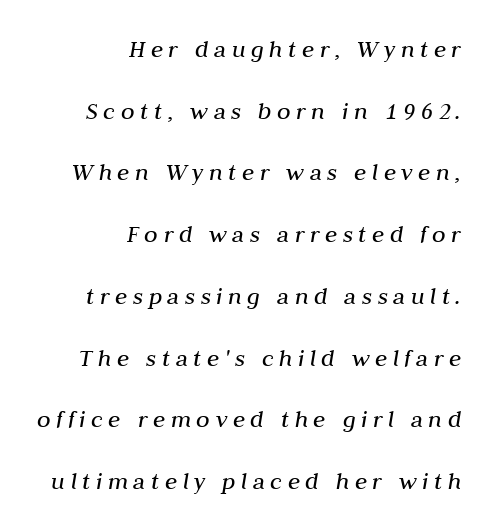
Q: Is the text bold? A: No.
Q: Is the text italic (slanted)? A: Yes, it leans right by about 10 degrees.
Q: Is the text underlined? A: No.
Q: How is the paragraph aligned? A: Right-aligned.
Q: Is the spacing between letters normal or unusually wide? A: Unusually wide.
Q: Is the spacing between lines tight, normal or loose? A: Loose.
